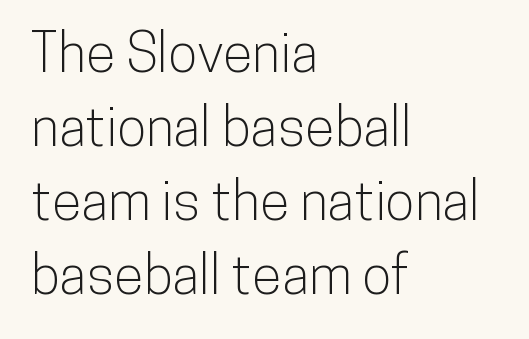
Font category for this specimen: sans-serif. The face used here is rendered with its standard letterfit. The face used here is proportionally spaced, like ordinary book or web type. Style check: upright. The paragraph shown leans on its left margin. A clean baseline with only descenders dipping below it.
